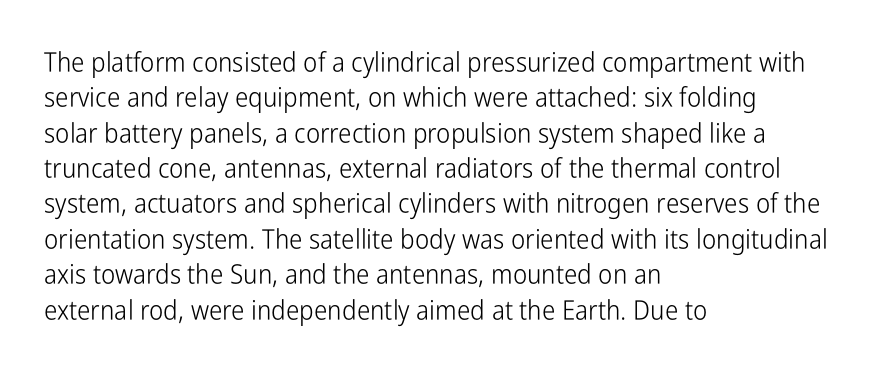
The image shows 27 px text type, upright; set left-aligned, normal line spacing (1.31x), normal letter spacing, not underlined.
